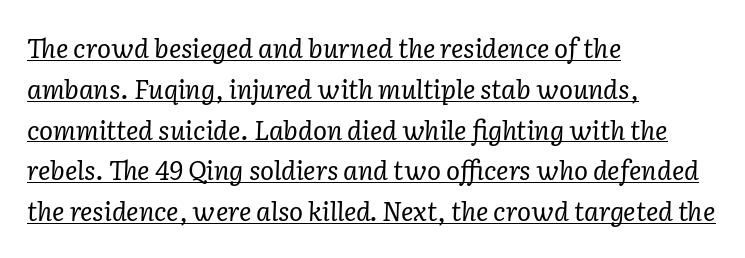
The image shows 26 px text type, italic (leaning right); set left-aligned, normal line spacing (1.57x), normal letter spacing, underlined.
